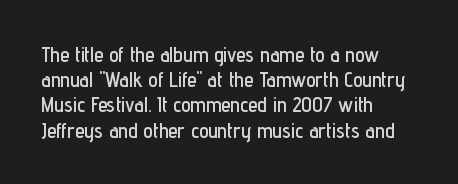
{"italic": "no", "underline": "no", "align": "left", "line_spacing_ratio": 1.2, "letter_spacing": "normal", "letter_spacing_em": 0.0, "glyph_px": 21}
